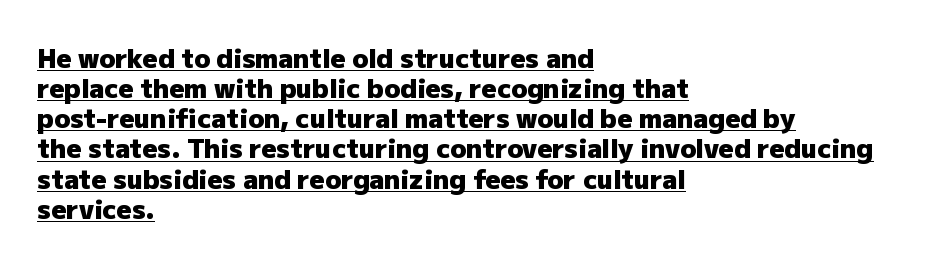
Line starts are locked; line ends wander. I'd describe the lettering as bold — thick and assertive. What stands out about the letter spacing? Nothing — it is the standard amount. Honestly, the underline is the first thing you notice here.
